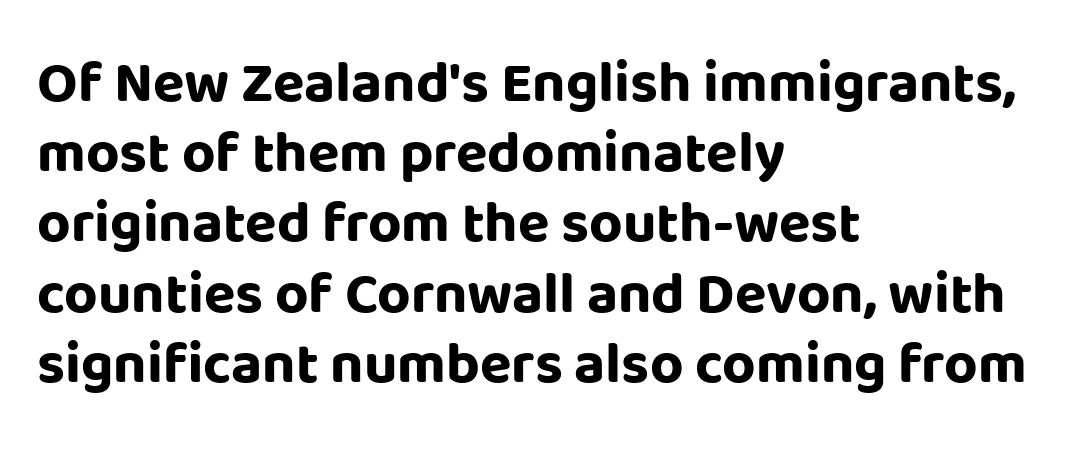
{"serif": "no", "italic": "no", "bold": "yes", "weight": "bold", "width": "normal", "stroke_contrast": "low", "x_height": "large", "monospaced": "no", "underline": "no", "align": "left", "line_spacing_ratio": 1.21, "letter_spacing": "normal", "letter_spacing_em": 0.0, "glyph_px": 58}
